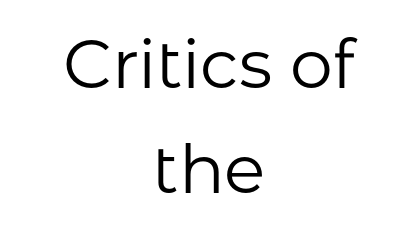
The passage shown is not bold in any degree. How would I describe the line gaps? Plain and ordinary. Look at the tracking — it's just the regular setting, nothing added. Here the designer chose a conventional face with non-uniform glyph widths. Is there any slant? The stems are plumb. Unlike a traditional serif, this face leaves its strokes unadorned.
